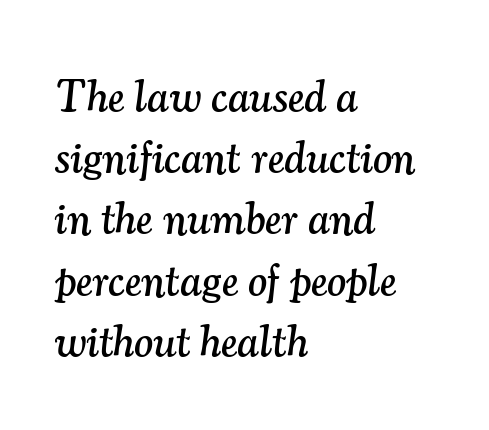
Q: Is the text italic (slanted)? A: Yes, it leans right by about 7 degrees.
Q: Is the typeface a serif or a sans-serif typeface? A: Serif.
Q: Is the text underlined? A: No.
Q: How is the paragraph aligned? A: Left-aligned.
Q: Is the spacing between letters normal or unusually wide? A: Normal.
Q: Is the spacing between lines tight, normal or loose? A: Normal.
Q: Width (condensed, normal, or wide)? A: Normal.
Q: Stroke contrast? A: Medium.
Q: x-height? A: Small.
Q: Monospaced? A: No.
